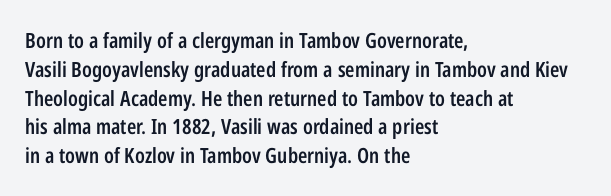
Q: Is the text bold? A: Semi-bold.
Q: Is the text italic (slanted)? A: No, it is upright.
Q: Is the text underlined? A: No.
Q: How is the paragraph aligned? A: Left-aligned.
Q: Is the spacing between letters normal or unusually wide? A: Normal.
Q: Is the spacing between lines tight, normal or loose? A: Normal.
